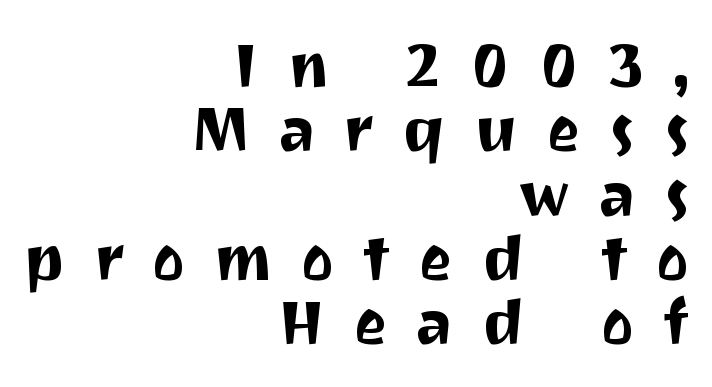
The image shows 63 px sans-serif type, upright; set right-aligned, tight line spacing (1.02x), unusually wide letter spacing (+0.45 em), not underlined; medium stroke contrast and a medium x-height.
